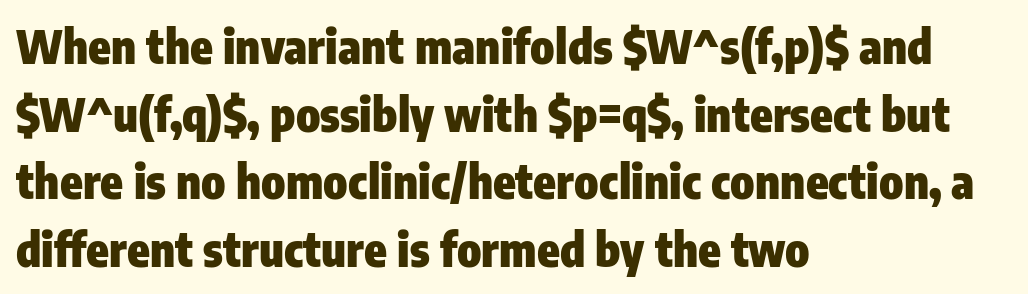
The rows are spaced the way most documents space them. The letters advance in unequal steps, a hallmark of proportional type. The words here are not underlined. The ragged edge is on the right, which tells us the setting is flush left. Every letter is thick-stroked: bold, no question.
